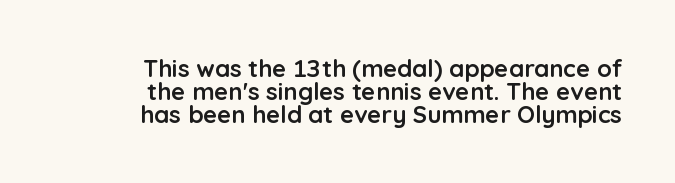
The image shows 24 px bold type, upright; set right-aligned, tight line spacing (0.96x), normal letter spacing, not underlined.
